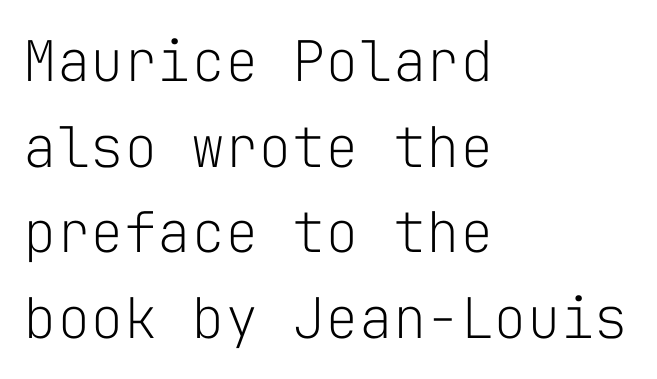
{"serif": "no", "italic": "no", "bold": "no", "weight": "light", "width": "normal", "stroke_contrast": "low", "x_height": "medium", "monospaced": "yes", "underline": "no", "align": "left", "line_spacing": "normal", "line_spacing_ratio": 1.53, "letter_spacing": "normal", "letter_spacing_em": 0.0, "glyph_px": 56}
